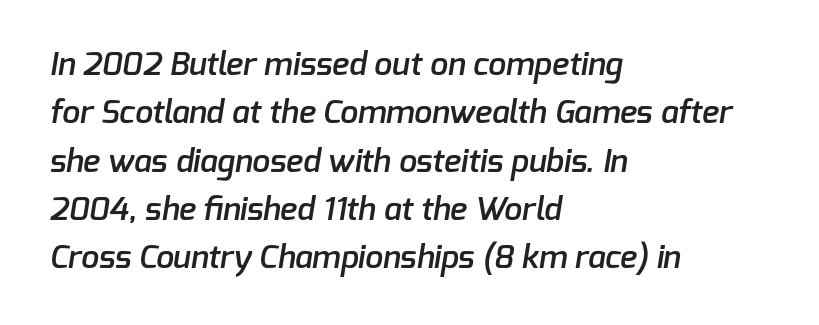
Check under the words: just untouched page. Horizontally, the lines are justified to the leading edge only. Students, note that the glyphs here touch the page at normal intervals. This sample has the flowing, uneven cadence of proportional lettering. Notice how descenders clear the ascenders below comfortably — that's standard leading. This is the in-between weight designers call semibold or demi.
